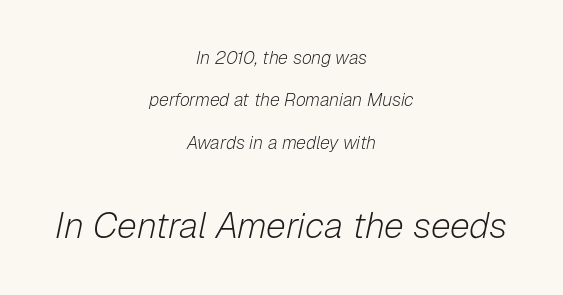
Q: Is the text bold? A: No.
Q: Is the text italic (slanted)? A: Yes, it leans right by about 12 degrees.
Q: Is the text underlined? A: No.
Q: How is the paragraph aligned? A: Centered.
Q: Is the spacing between letters normal or unusually wide? A: Normal.
Q: Is the spacing between lines tight, normal or loose? A: Loose.
Q: Which block of text is set in a larger size, the first (top) or the second (bottom)? A: The second (bottom) one.
Q: Width (condensed, normal, or wide)? A: Normal.
Q: Stroke contrast? A: Low.
Q: x-height? A: Medium.
Q: Monospaced? A: No.
